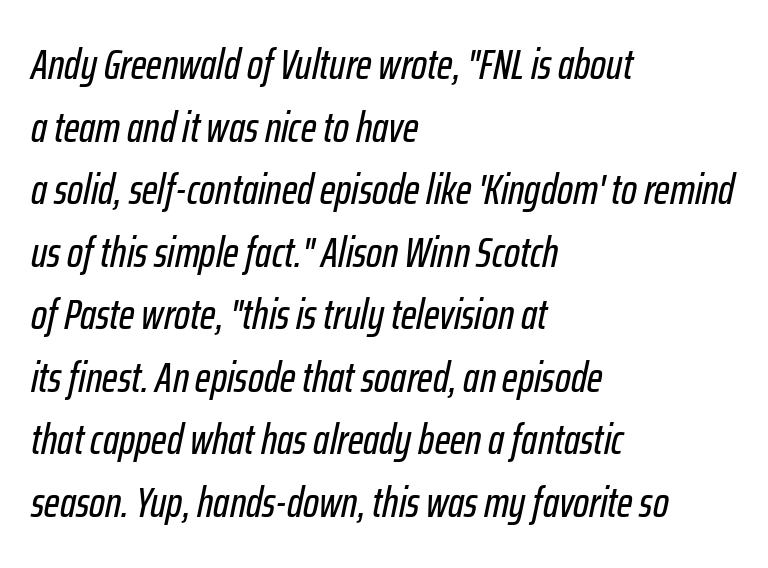
Q: Is the text italic (slanted)? A: Yes, it leans right by about 12 degrees.
Q: Is the text underlined? A: No.
Q: How is the paragraph aligned? A: Left-aligned.
Q: Is the spacing between letters normal or unusually wide? A: Normal.
Q: Is the spacing between lines tight, normal or loose? A: Normal.
Q: Width (condensed, normal, or wide)? A: Condensed.
Q: Stroke contrast? A: Low.
Q: x-height? A: Medium.
Q: Monospaced? A: No.
